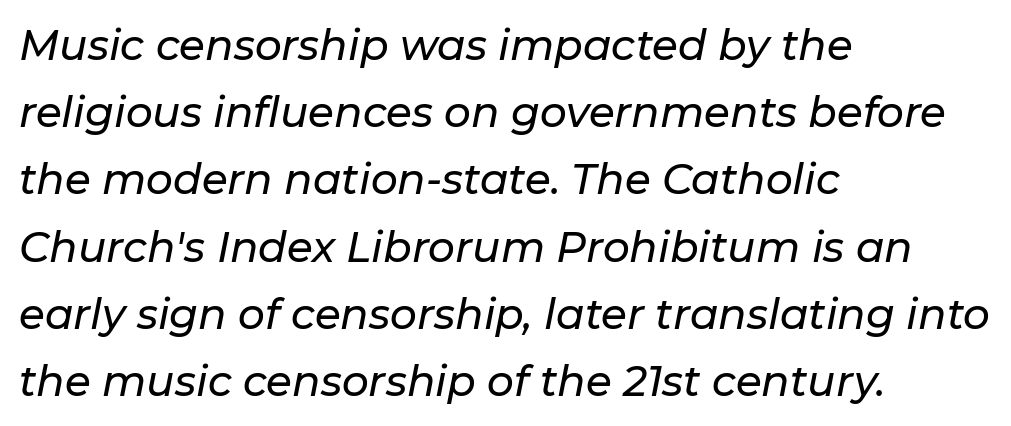
You could call the tracking neutral — neither tight nor loose. Each letter keeps its own natural width here, so spacing adapts to shape. The rows are spaced the way most documents space them. Caption: multi-line text, flush left, ragged right.
